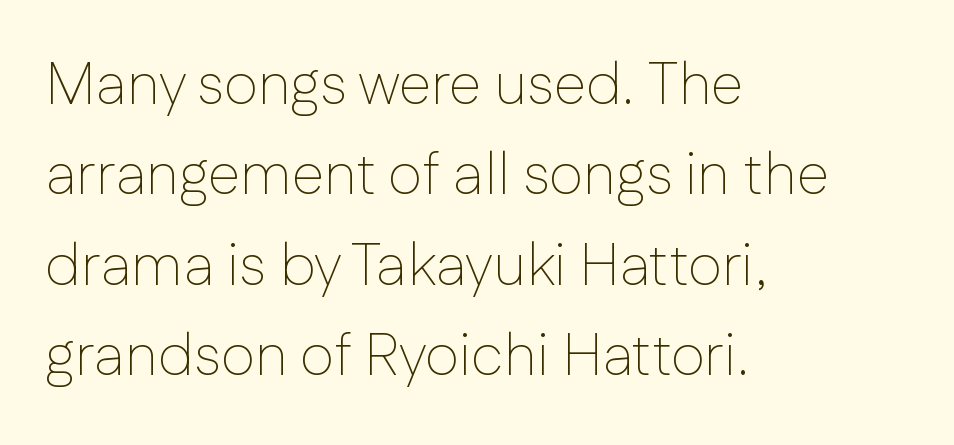
Reading down the column, the eye jumps a familiar distance to each next line. The face used here is proportionally spaced, like ordinary book or web type. No chunkiness to these letters — they're not bold. Designer's note — italics off, roman on.
